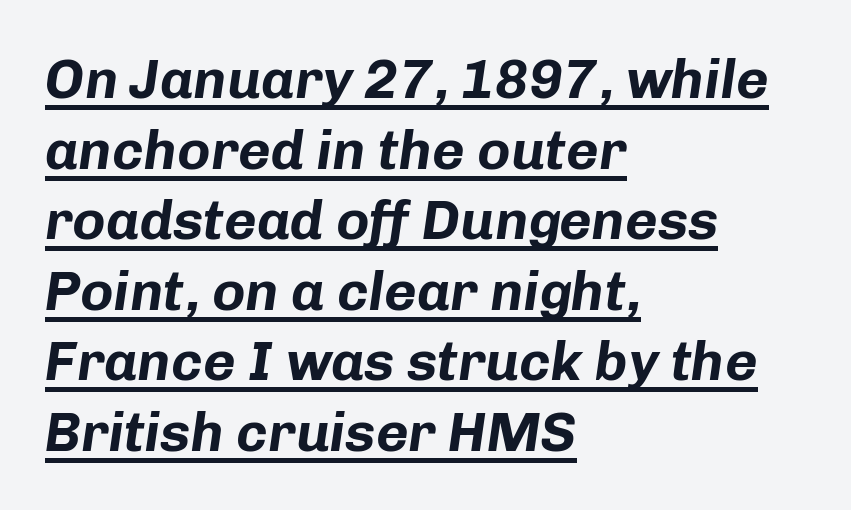
This sample keeps an unexceptional amount of space between lines. Glyph-to-glyph distance matches everyday printed text. Spacing verdict: proportional, widths tailored to each character. You'd pick this weight for a headline — it's a proper bold.
